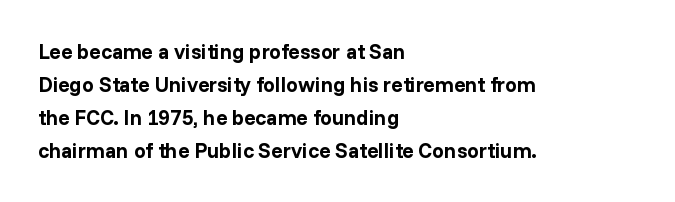
Q: Is the text bold? A: Yes.
Q: Is the text italic (slanted)? A: No, it is upright.
Q: Is the text underlined? A: No.
Q: How is the paragraph aligned? A: Left-aligned.
Q: Is the spacing between letters normal or unusually wide? A: Normal.
Q: Is the spacing between lines tight, normal or loose? A: Normal.
